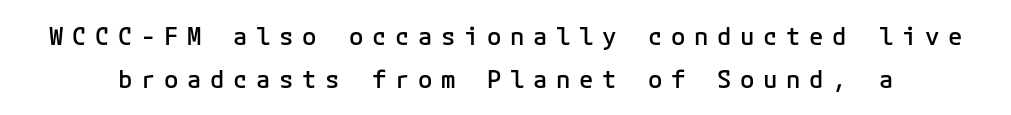
{"italic": "no", "bold": "semi", "underline": "no", "line_spacing_ratio": 1.78, "letter_spacing": "wide", "letter_spacing_em": 0.36, "glyph_px": 24}
